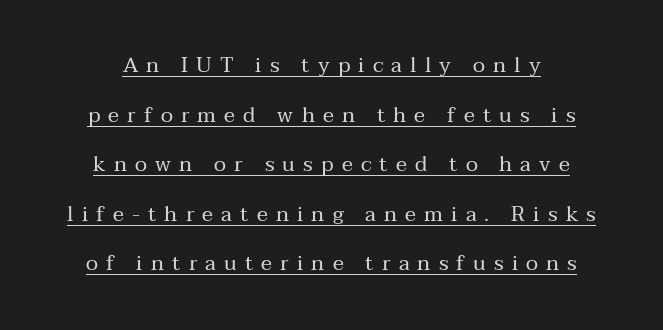
{"italic": "no", "bold": "no", "underline": "yes", "align": "center", "line_spacing": "loose", "line_spacing_ratio": 2.36, "letter_spacing": "wide", "letter_spacing_em": 0.39, "glyph_px": 21}
